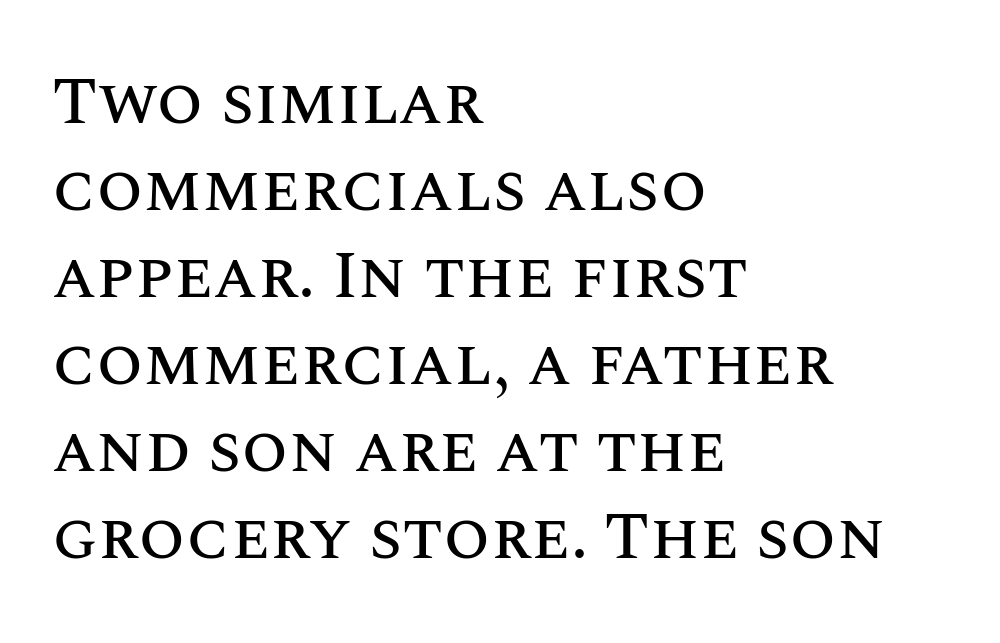
Baseline-to-baseline distance is the conventional proportion of letter height. Clear beneath every line of the passage. The face used here is proportionally spaced, like ordinary book or web type. The letters stand straight up with perfectly vertical stems. The letters sit at their default tracking, neither squeezed nor spread. Reading down the block, your eye returns to a fixed left position each line.
